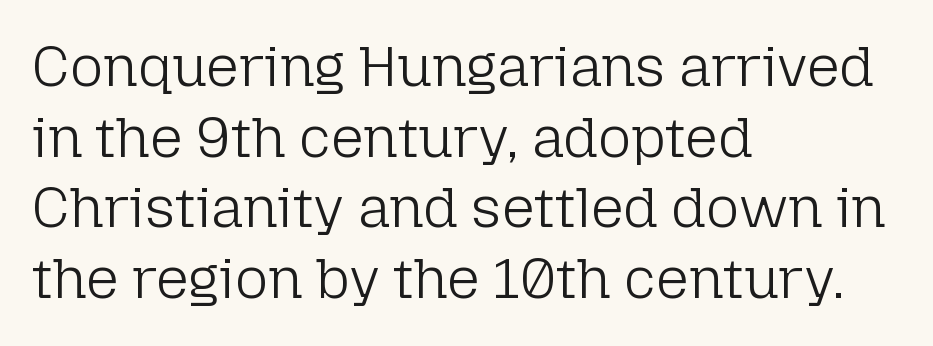
{"serif": "no", "italic": "no", "bold": "no", "weight": "light", "width": "normal", "stroke_contrast": "low", "x_height": "medium", "monospaced": "no", "underline": "no", "align": "left", "line_spacing_ratio": 1.24, "letter_spacing": "normal", "letter_spacing_em": 0.0, "glyph_px": 57}
